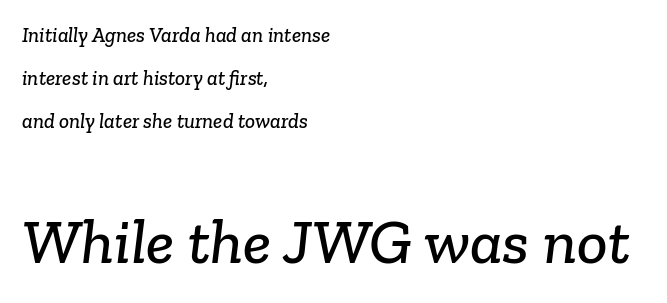
The image shows 64 px serif type; set left-aligned, loose line spacing (2.05x), normal letter spacing, not underlined; the second (bottom) block is 3.05x larger; low stroke contrast and a medium x-height.
